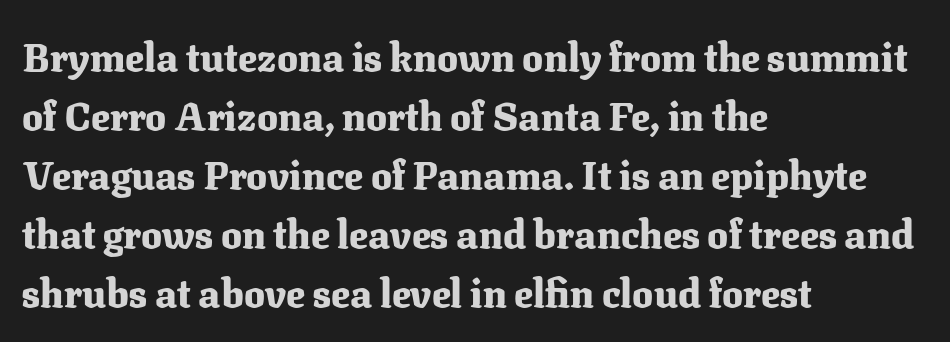
The image shows 39 px heavy serif type, upright; set left-aligned, normal line spacing (1.51x), normal letter spacing, not underlined; medium stroke contrast and a medium x-height.
